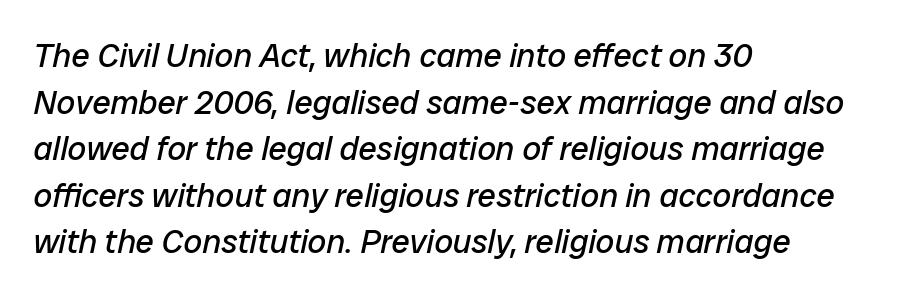
The typesetting does not lean heavy: it is not bold. The type is set solid horizontally, with unmodified tracking. Is this a fixed-width face? No — the glyphs have proportional, varying widths. Horizontally, the lines are justified to the leading edge only.
